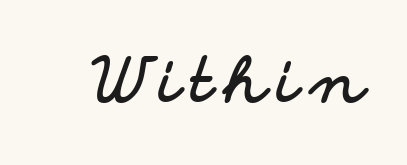
Q: Is the text bold? A: Yes.
Q: Is the text italic (slanted)? A: Yes.
Q: Is the typeface a serif or a sans-serif typeface? A: Sans-serif.
Q: Is the text underlined? A: No.
Q: Width (condensed, normal, or wide)? A: Wide.
Q: Stroke contrast? A: Low.
Q: x-height? A: Small.
Q: Monospaced? A: No.
